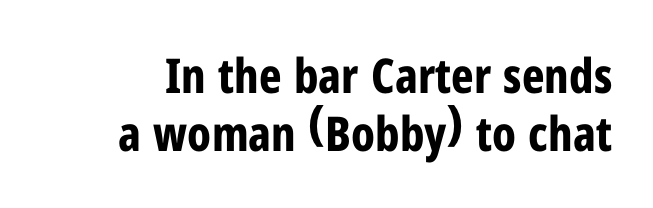
Q: Is the text bold? A: Yes.
Q: Is the text italic (slanted)? A: No, it is upright.
Q: Is the typeface a serif or a sans-serif typeface? A: Sans-serif.
Q: Is the text underlined? A: No.
Q: Is the spacing between letters normal or unusually wide? A: Normal.
Q: Width (condensed, normal, or wide)? A: Condensed.
Q: Stroke contrast? A: Low.
Q: x-height? A: Medium.
Q: Monospaced? A: No.
